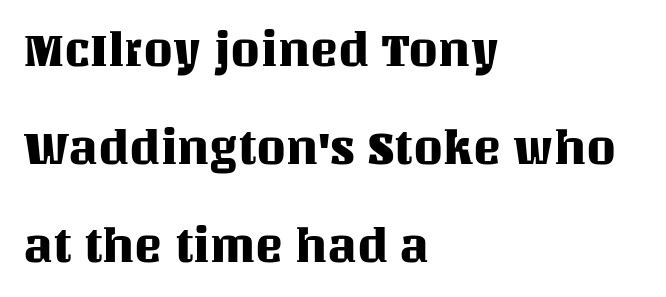
Q: Is the text italic (slanted)? A: No, it is upright.
Q: Is the text underlined? A: No.
Q: How is the paragraph aligned? A: Left-aligned.
Q: Is the spacing between letters normal or unusually wide? A: Normal.
Q: Is the spacing between lines tight, normal or loose? A: Loose.
Q: Width (condensed, normal, or wide)? A: Normal.
Q: Stroke contrast? A: Medium.
Q: x-height? A: Large.
Q: Monospaced? A: No.
